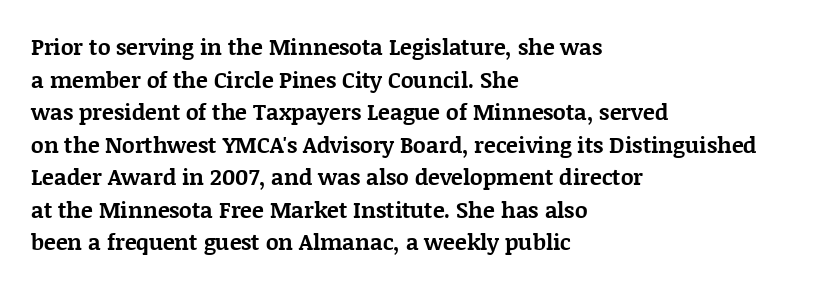
The letters stand straight up with perfectly vertical stems. Vertical spacing — default. Beneath every word, the page is bare. Typeset ragged right — the left edge is the straight one.
